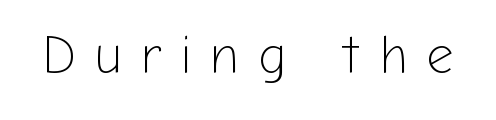
The image shows 53 px light sans-serif type, upright; set unusually wide letter spacing (+0.37 em), not underlined; low stroke contrast and a medium x-height.
